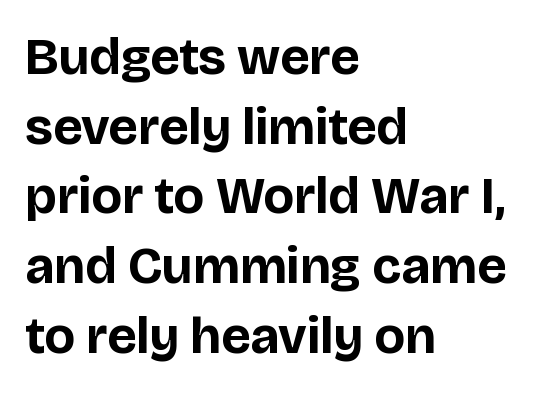
Q: Is the text bold? A: Yes.
Q: Is the text italic (slanted)? A: No, it is upright.
Q: Is the typeface a serif or a sans-serif typeface? A: Sans-serif.
Q: Is the text underlined? A: No.
Q: How is the paragraph aligned? A: Left-aligned.
Q: Is the spacing between letters normal or unusually wide? A: Normal.
Q: Is the spacing between lines tight, normal or loose? A: Normal.
Q: Width (condensed, normal, or wide)? A: Normal.
Q: Stroke contrast? A: Low.
Q: x-height? A: Large.
Q: Monospaced? A: No.
